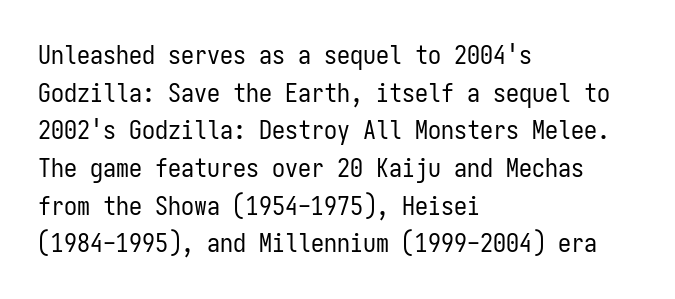
Q: Is the text bold? A: No.
Q: Is the text italic (slanted)? A: No, it is upright.
Q: Is the text underlined? A: No.
Q: How is the paragraph aligned? A: Left-aligned.
Q: Is the spacing between letters normal or unusually wide? A: Normal.
Q: Is the spacing between lines tight, normal or loose? A: Normal.
